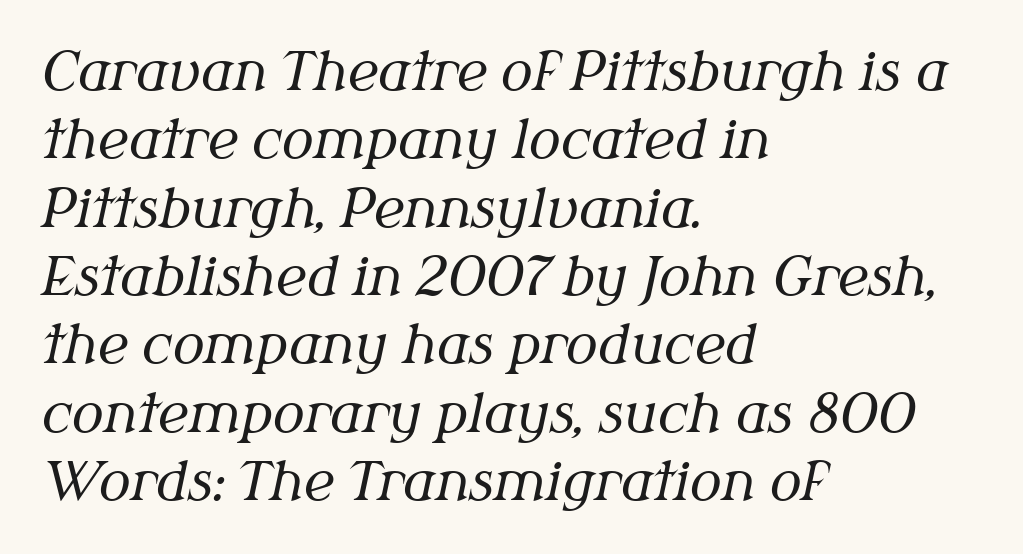
The image shows 53 px regular-weight serif type, italic (leaning right); set left-aligned, normal line spacing (1.29x), normal letter spacing, not underlined; medium stroke contrast and a medium x-height.
